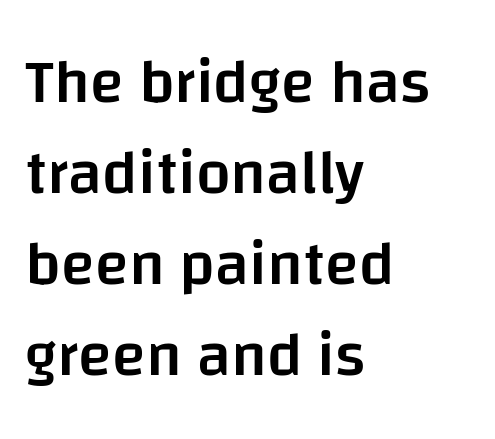
Q: Is the text bold? A: Semi-bold.
Q: Is the text italic (slanted)? A: No, it is upright.
Q: Is the typeface a serif or a sans-serif typeface? A: Sans-serif.
Q: Is the text underlined? A: No.
Q: How is the paragraph aligned? A: Left-aligned.
Q: Is the spacing between letters normal or unusually wide? A: Normal.
Q: Is the spacing between lines tight, normal or loose? A: Normal.
Q: Width (condensed, normal, or wide)? A: Normal.
Q: Stroke contrast? A: Low.
Q: x-height? A: Large.
Q: Monospaced? A: No.
